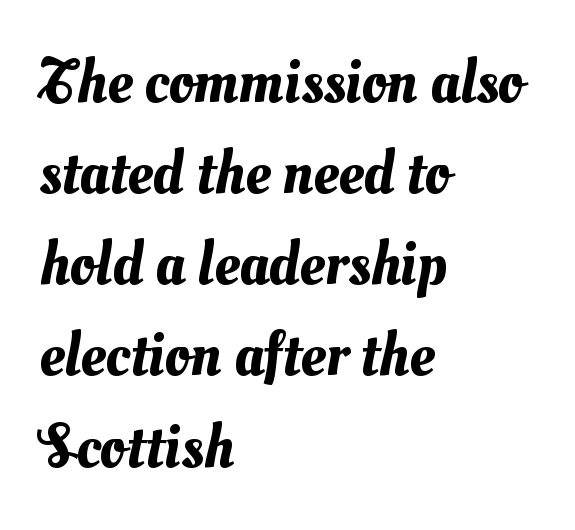
The image shows 62 px text type; set left-aligned, normal line spacing (1.47x), normal letter spacing, not underlined; medium stroke contrast and a small x-height.
